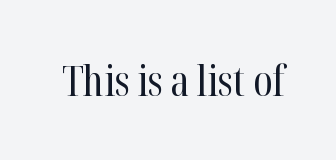
The image shows 42 px regular-weight, condensed serif type, upright; set normal letter spacing, not underlined; high stroke contrast and a medium x-height.
